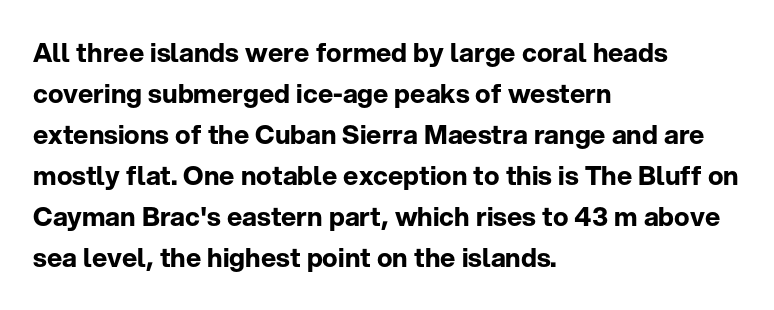
{"italic": "no", "bold": "yes", "underline": "no", "align": "left", "line_spacing": "normal", "line_spacing_ratio": 1.58, "letter_spacing": "normal", "letter_spacing_em": 0.0, "glyph_px": 26}
